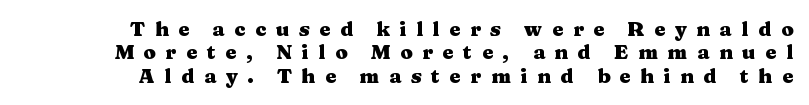
Compared with typical body copy, the letter spacing here is much looser. Every character sits straight up, as roman type does. Notice how thick the strokes are: this is what a full bold looks like. Just letters on the line, the space beneath them empty.
